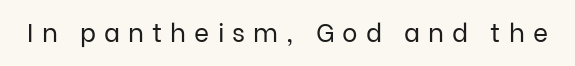
Q: Is the text bold? A: No.
Q: Is the text italic (slanted)? A: No, it is upright.
Q: Is the text underlined? A: No.
Q: Is the spacing between letters normal or unusually wide? A: Unusually wide.
